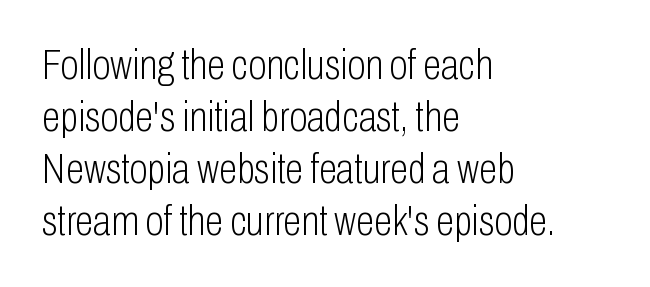
{"serif": "no", "italic": "no", "bold": "no", "weight": "light", "width": "condensed", "stroke_contrast": "low", "x_height": "medium", "monospaced": "no", "underline": "no", "align": "left", "line_spacing_ratio": 1.24, "letter_spacing": "normal", "letter_spacing_em": 0.0, "glyph_px": 42}
